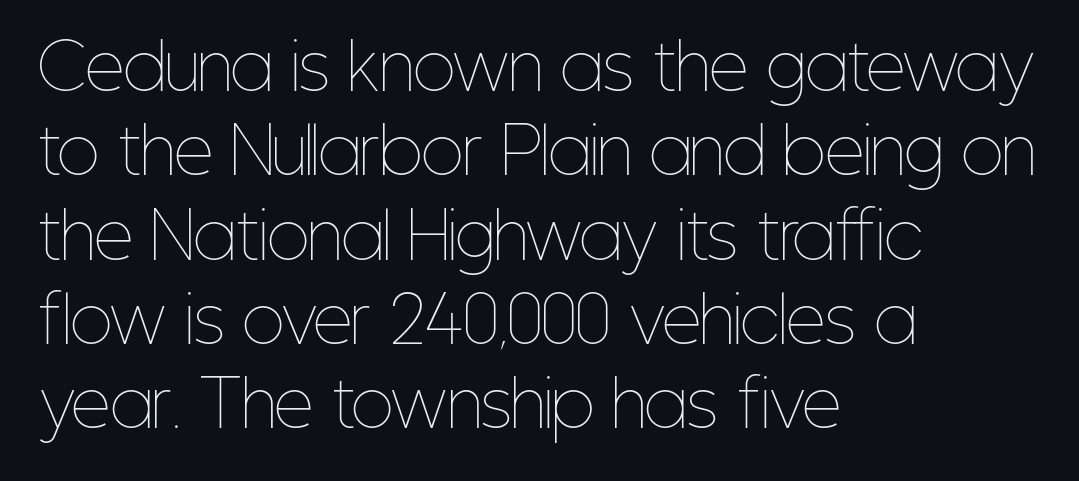
The image shows 62 px thin, condensed type, upright; set left-aligned, normal line spacing (1.36x), normal letter spacing, not underlined; low stroke contrast and a medium x-height.
